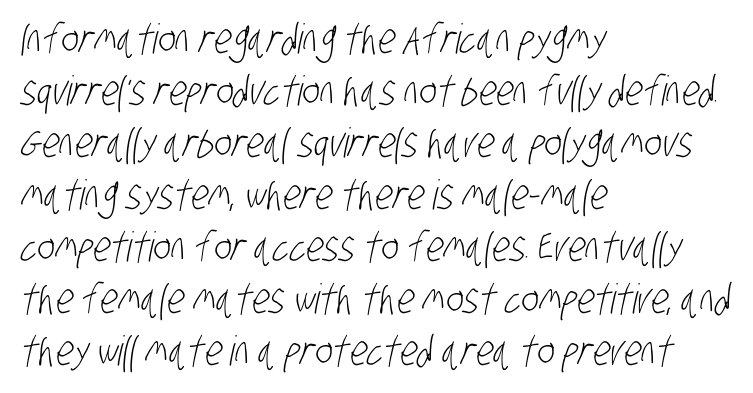
Caption: multi-line text, flush left, ragged right. Between one letter and the next there's only the usual sliver of space. Grotesque or geometric, the face here clearly has no serifs. Here the designer chose a conventional face with non-uniform glyph widths.
